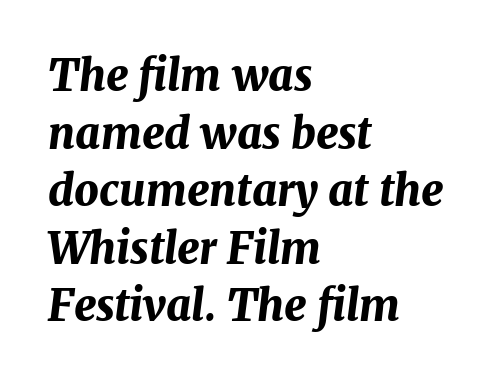
Anything drawn beneath the words? Only blank space. In terms of weight, the rendering is a true, heavy bold. The font's italic variant was chosen for this text. Notice how the passage keeps a crisp vertical edge on the left only.
